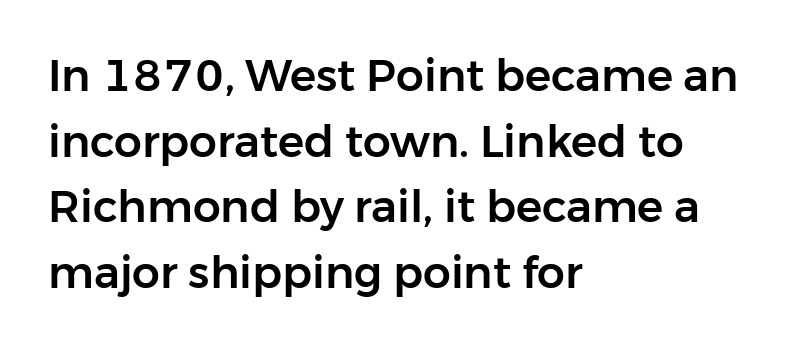
{"serif": "no", "italic": "no", "width": "normal", "stroke_contrast": "low", "x_height": "medium", "monospaced": "no", "underline": "no", "align": "left", "line_spacing": "normal", "line_spacing_ratio": 1.49, "letter_spacing": "normal", "letter_spacing_em": 0.0, "glyph_px": 44}
